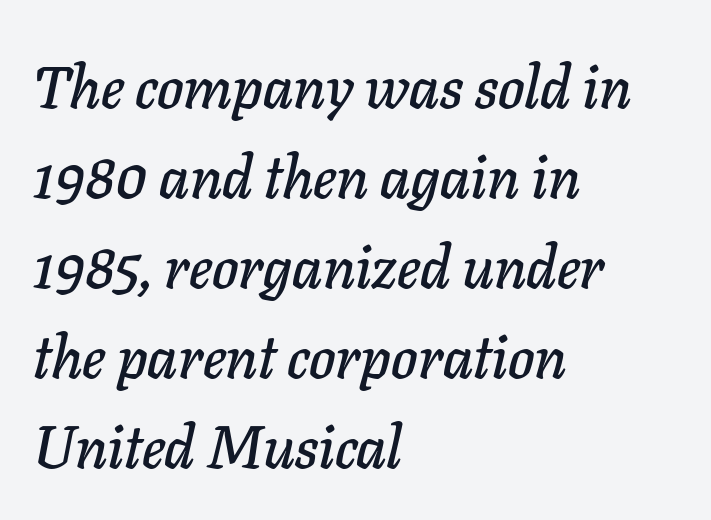
Q: Is the text italic (slanted)? A: Yes, it leans right by about 11 degrees.
Q: Is the text underlined? A: No.
Q: How is the paragraph aligned? A: Left-aligned.
Q: Is the spacing between letters normal or unusually wide? A: Normal.
Q: Is the spacing between lines tight, normal or loose? A: Normal.
Q: Width (condensed, normal, or wide)? A: Normal.
Q: Stroke contrast? A: Low.
Q: x-height? A: Medium.
Q: Monospaced? A: No.
